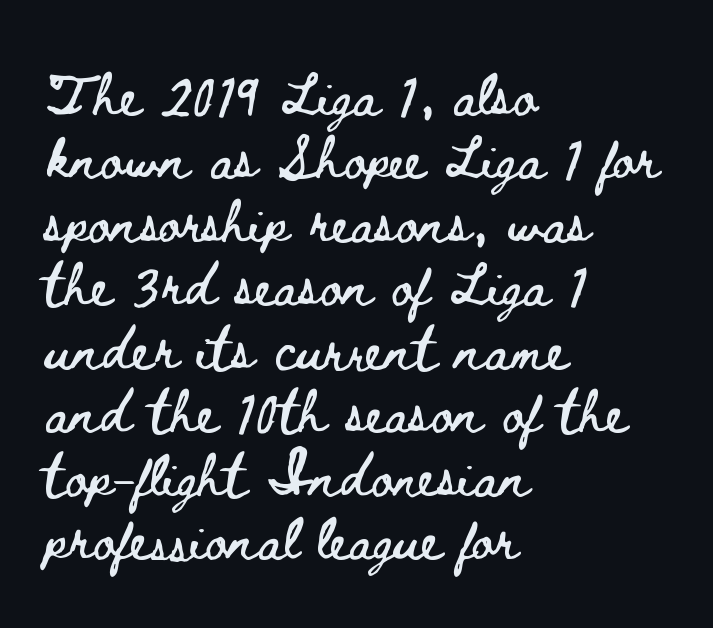
Q: Is the text underlined? A: No.
Q: How is the paragraph aligned? A: Left-aligned.
Q: Is the spacing between letters normal or unusually wide? A: Normal.
Q: Is the spacing between lines tight, normal or loose? A: Normal.
Q: Width (condensed, normal, or wide)? A: Wide.
Q: Stroke contrast? A: Low.
Q: x-height? A: Small.
Q: Monospaced? A: No.
